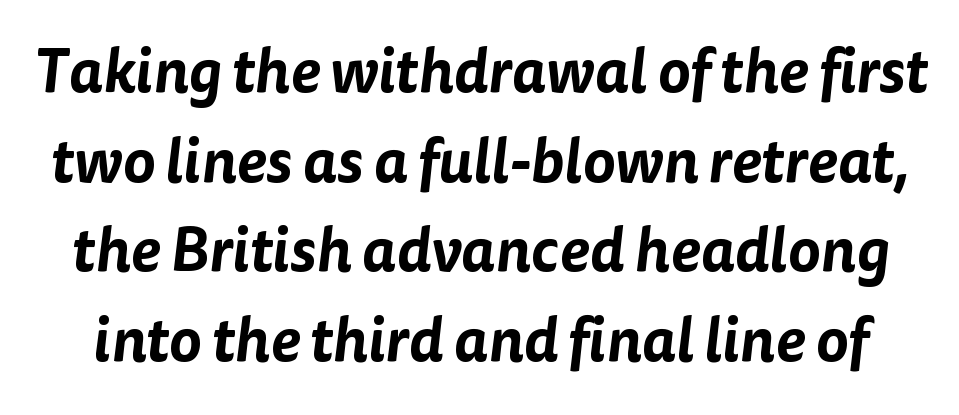
In terms of letterform style, serifs are entirely absent. Looks like regular typesetting: each glyph gets only the width it needs. The space between consecutive lines is moderate. No word sits above an underline.
